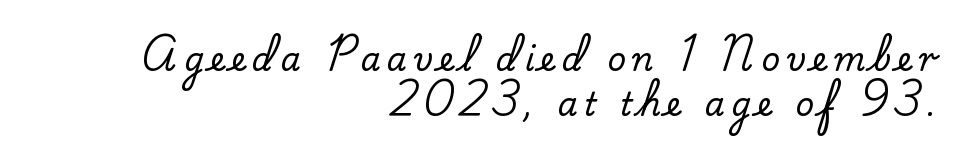
The image shows 32 px serif type; set right-aligned, normal line spacing (1.41x), unusually wide letter spacing (+0.21 em), not underlined; low stroke contrast and a small x-height.
